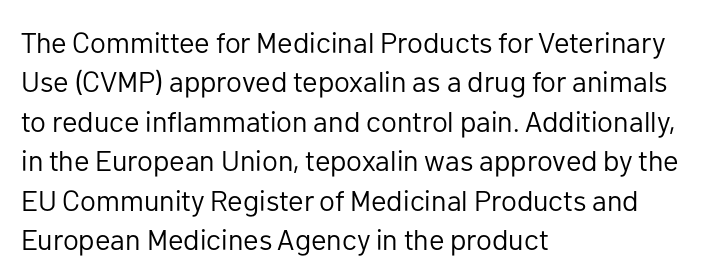
Q: Is the text bold? A: No.
Q: Is the text italic (slanted)? A: No, it is upright.
Q: Is the typeface a serif or a sans-serif typeface? A: Sans-serif.
Q: Is the text underlined? A: No.
Q: How is the paragraph aligned? A: Left-aligned.
Q: Is the spacing between letters normal or unusually wide? A: Normal.
Q: Is the spacing between lines tight, normal or loose? A: Normal.
Q: Width (condensed, normal, or wide)? A: Normal.
Q: Stroke contrast? A: Low.
Q: x-height? A: Medium.
Q: Monospaced? A: No.
